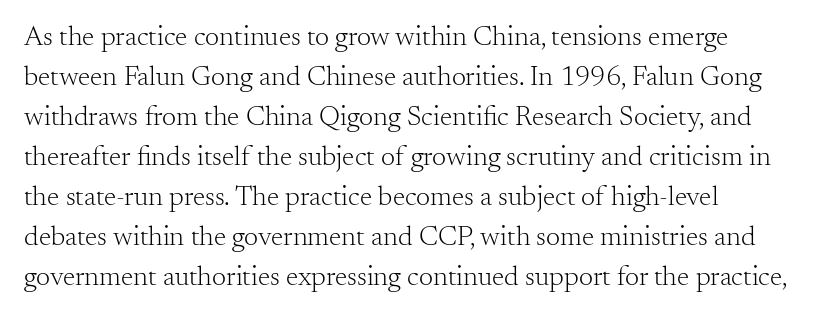
{"serif": "yes", "italic": "no", "bold": "no", "weight": "light", "width": "normal", "stroke_contrast": "medium", "x_height": "small", "monospaced": "no", "underline": "no", "align": "left", "line_spacing": "normal", "line_spacing_ratio": 1.43, "letter_spacing": "normal", "letter_spacing_em": 0.0, "glyph_px": 28}
